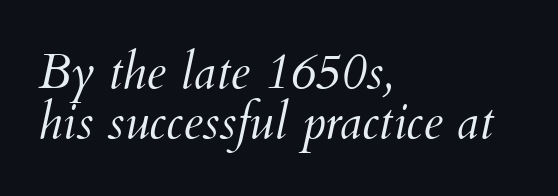
Inter-character spacing is left at the font's built-in metrics. Successive baselines arrive quickly, one right under another. Short and long lines alike share a common starting point at left. Observe the lean: these are italic letterforms. Is this a fixed-width face? No — the glyphs have proportional, varying widths.
